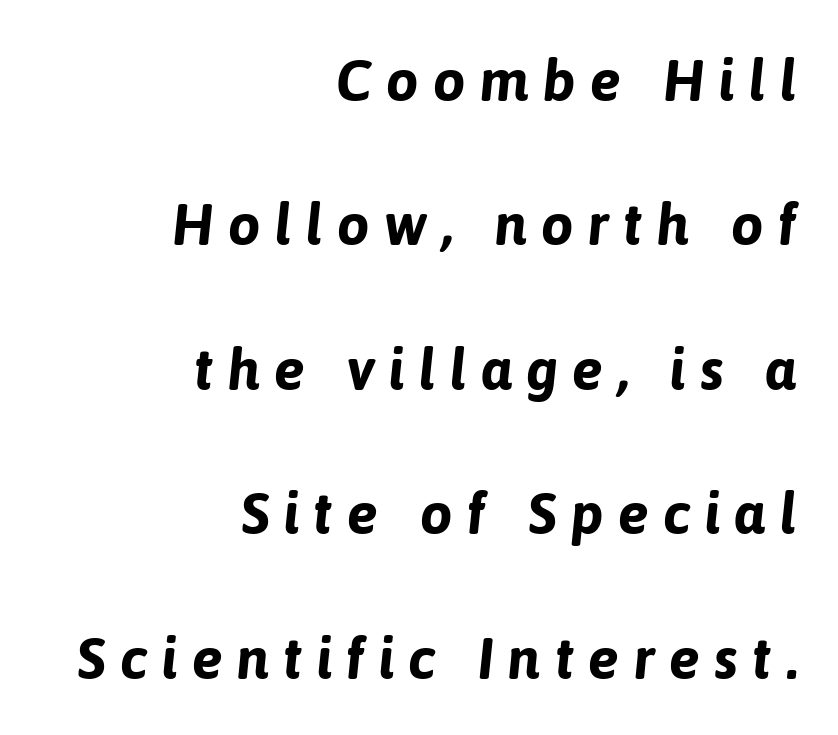
Q: Is the text bold? A: Yes.
Q: Is the text italic (slanted)? A: Yes, it leans right by about 6 degrees.
Q: Is the text underlined? A: No.
Q: How is the paragraph aligned? A: Right-aligned.
Q: Is the spacing between letters normal or unusually wide? A: Unusually wide.
Q: Is the spacing between lines tight, normal or loose? A: Loose.
Q: Width (condensed, normal, or wide)? A: Normal.
Q: Stroke contrast? A: Low.
Q: x-height? A: Medium.
Q: Monospaced? A: No.
